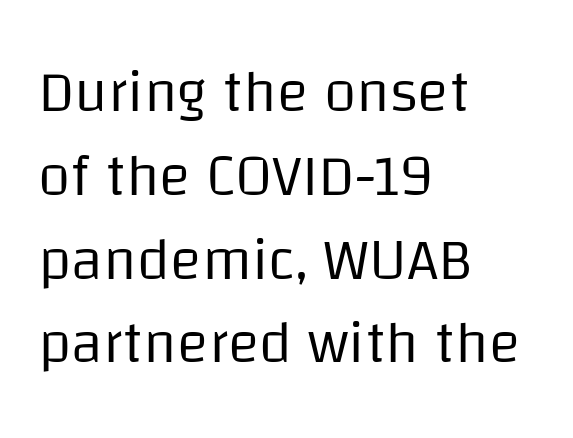
Q: Is the text bold? A: No.
Q: Is the text italic (slanted)? A: No, it is upright.
Q: Is the typeface a serif or a sans-serif typeface? A: Sans-serif.
Q: Is the text underlined? A: No.
Q: How is the paragraph aligned? A: Left-aligned.
Q: Is the spacing between letters normal or unusually wide? A: Normal.
Q: Is the spacing between lines tight, normal or loose? A: Normal.
Q: Width (condensed, normal, or wide)? A: Normal.
Q: Stroke contrast? A: Low.
Q: x-height? A: Large.
Q: Monospaced? A: No.
